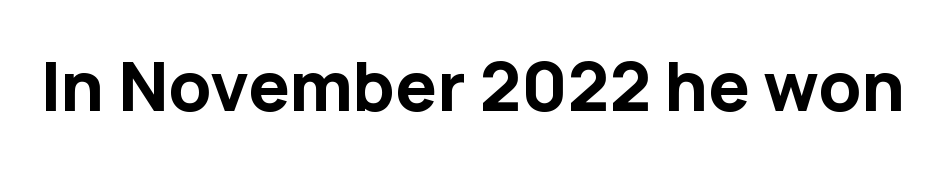
A clean baseline with only descenders dipping below it. Heft: maximum for text — a bold. What kind of face is this? One without serifs — a sans. These lines are rendered in a variable-pitch font. Designer's note — italics off, roman on.
